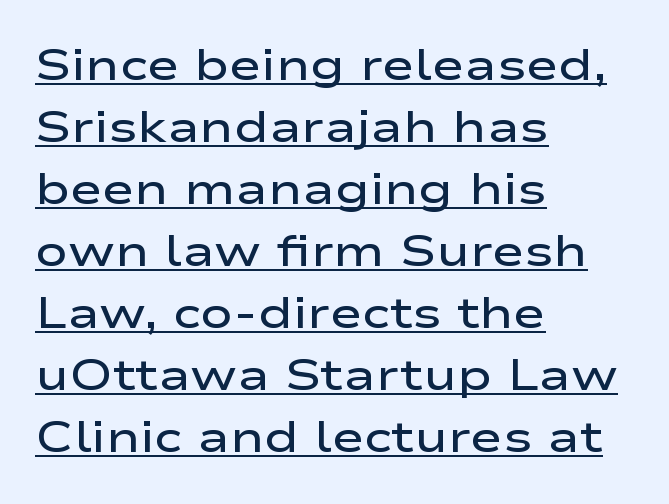
I'd describe the lettering as semibold — firm but not a full bold. The type family on display is of the sans-serif kind. Characters follow at the spacing the type designer built in. The lettering stays uniformly vertical, giving the passage a roman look. These characters rest on top of a visible drawn line. Notice how descenders clear the ascenders below comfortably — that's standard leading.
